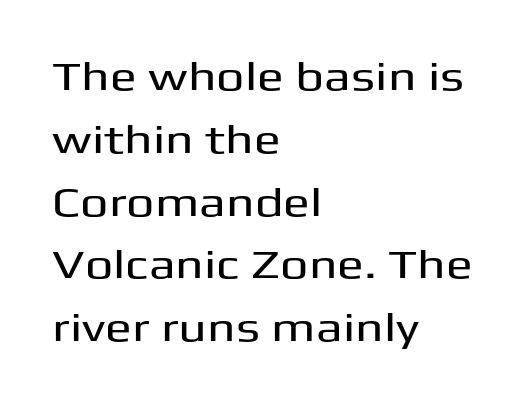
Q: Is the text italic (slanted)? A: No, it is upright.
Q: Is the typeface a serif or a sans-serif typeface? A: Sans-serif.
Q: Is the text underlined? A: No.
Q: How is the paragraph aligned? A: Left-aligned.
Q: Is the spacing between letters normal or unusually wide? A: Normal.
Q: Is the spacing between lines tight, normal or loose? A: Normal.
Q: Width (condensed, normal, or wide)? A: Wide.
Q: Stroke contrast? A: Medium.
Q: x-height? A: Medium.
Q: Monospaced? A: No.
